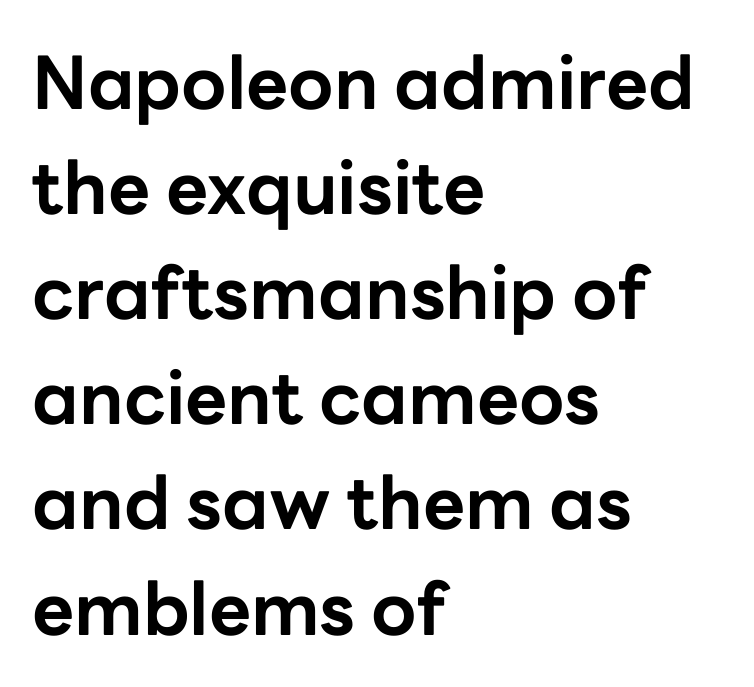
The image shows 73 px bold sans-serif type, upright; set left-aligned, normal line spacing (1.44x), normal letter spacing, not underlined; low stroke contrast and a medium x-height.
